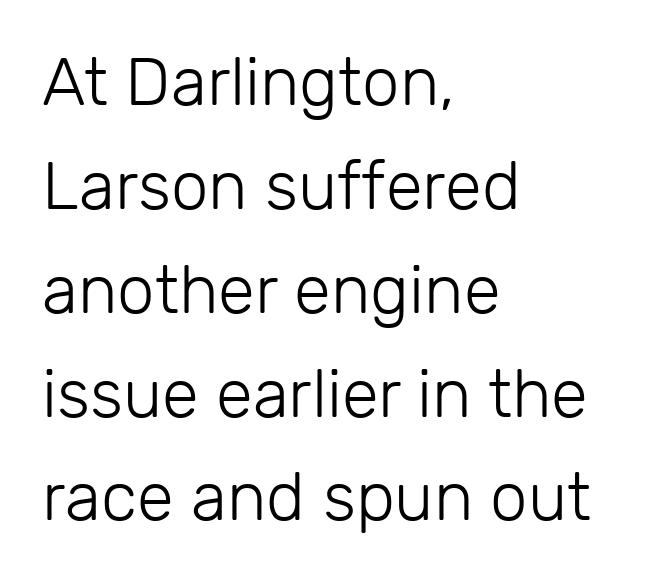
The image shows 67 px light sans-serif type, upright; set left-aligned, normal line spacing (1.55x), normal letter spacing, not underlined; low stroke contrast and a medium x-height.
